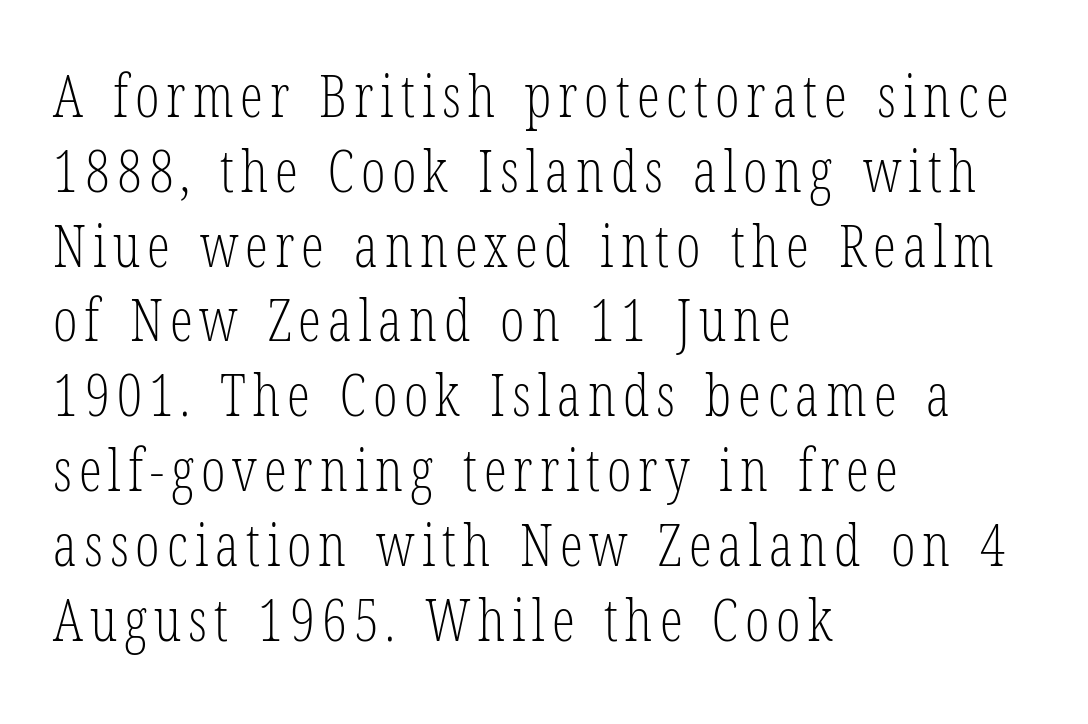
Observe the serifs anchoring each vertical stroke in this sample. No extra ink here — the face is not bold. No italicization has been applied; the sample stays upright. Character widths vary here, with narrow letters taking less room than wide ones. Underline: absent.
